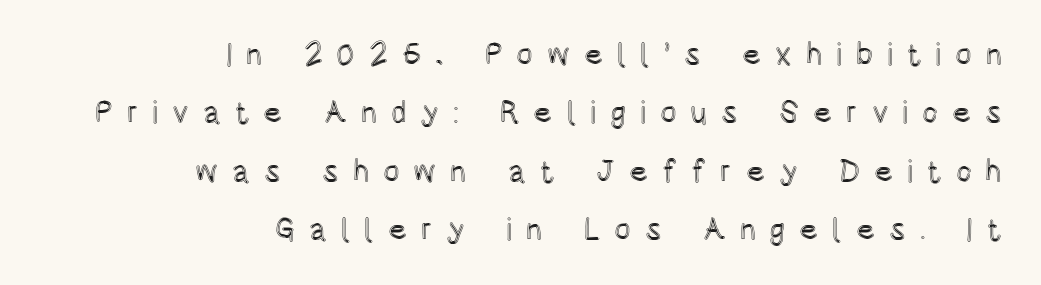
Q: Is the text italic (slanted)? A: No, it is upright.
Q: Is the text underlined? A: No.
Q: How is the paragraph aligned? A: Right-aligned.
Q: Is the spacing between letters normal or unusually wide? A: Unusually wide.
Q: Width (condensed, normal, or wide)? A: Condensed.
Q: x-height? A: Large.
Q: Monospaced? A: No.
